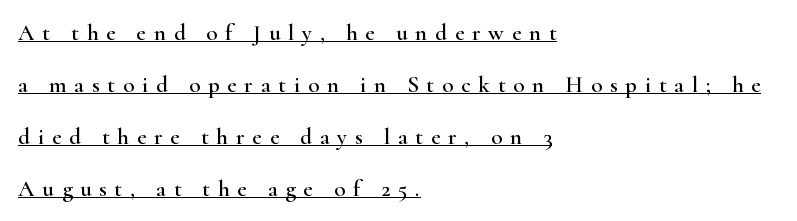
The image shows 23 px text type, upright; set left-aligned, loose line spacing (2.26x), unusually wide letter spacing (+0.34 em), underlined.
